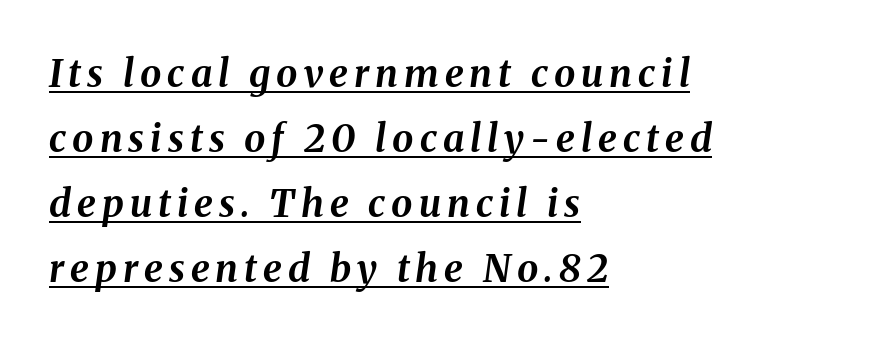
{"italic": "yes", "lean": "right", "slant_degrees": 8, "bold": "yes", "weight": "bold", "width": "normal", "stroke_contrast": "medium", "x_height": "medium", "monospaced": "no", "underline": "yes", "align": "left", "line_spacing_ratio": 1.71, "glyph_px": 38}
